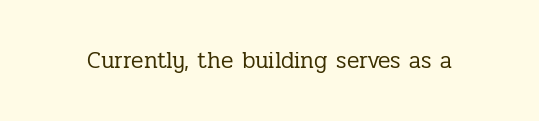
Q: Is the text bold? A: No.
Q: Is the text italic (slanted)? A: No, it is upright.
Q: Is the text underlined? A: No.
Q: Is the spacing between letters normal or unusually wide? A: Normal.
